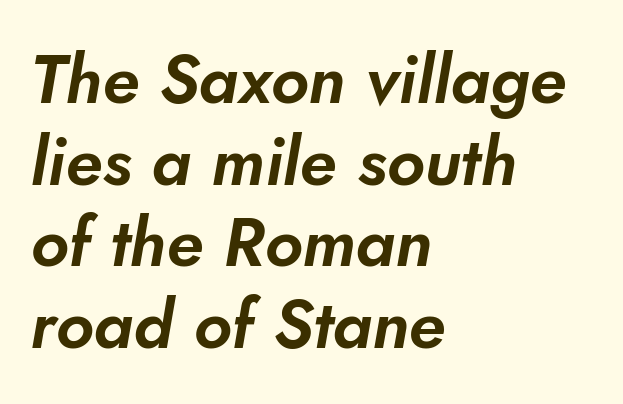
The image shows 68 px sans-serif type; set left-aligned, line spacing 1.2x, normal letter spacing, not underlined; low stroke contrast and a small x-height.
